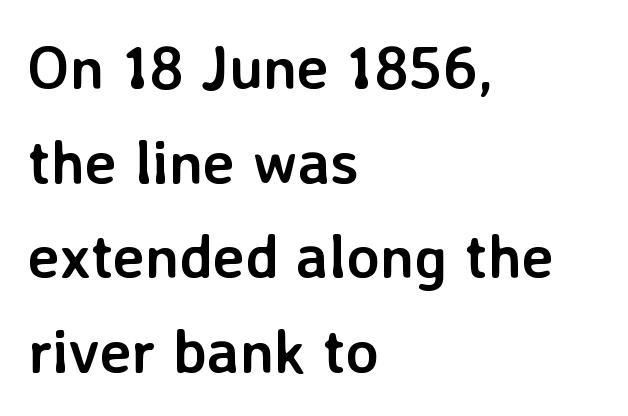
Q: Is the text bold? A: Yes.
Q: Is the text italic (slanted)? A: No, it is upright.
Q: Is the typeface a serif or a sans-serif typeface? A: Sans-serif.
Q: Is the text underlined? A: No.
Q: How is the paragraph aligned? A: Left-aligned.
Q: Is the spacing between letters normal or unusually wide? A: Normal.
Q: Is the spacing between lines tight, normal or loose? A: Normal.
Q: Width (condensed, normal, or wide)? A: Normal.
Q: Stroke contrast? A: Low.
Q: x-height? A: Medium.
Q: Monospaced? A: No.
